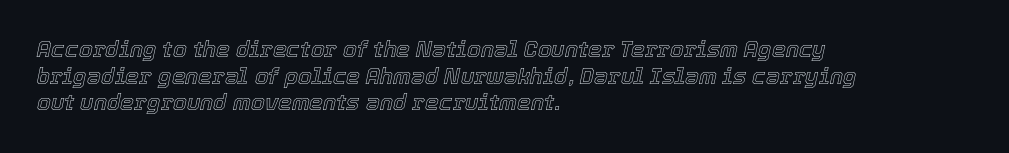
A typesetter would call this zero additional tracking. Only glyphs here, with clear space below each row. A typesetter would mark this as italic. The rendering anchors every line to the left-hand side.
